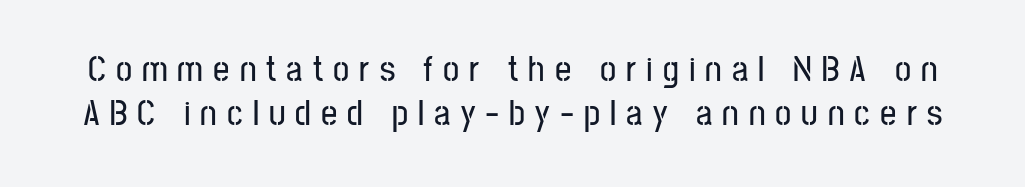
Q: Is the text italic (slanted)? A: No, it is upright.
Q: Is the typeface a serif or a sans-serif typeface? A: Sans-serif.
Q: Is the text underlined? A: No.
Q: Is the spacing between letters normal or unusually wide? A: Unusually wide.
Q: Width (condensed, normal, or wide)? A: Condensed.
Q: Stroke contrast? A: Low.
Q: x-height? A: Medium.
Q: Monospaced? A: No.
